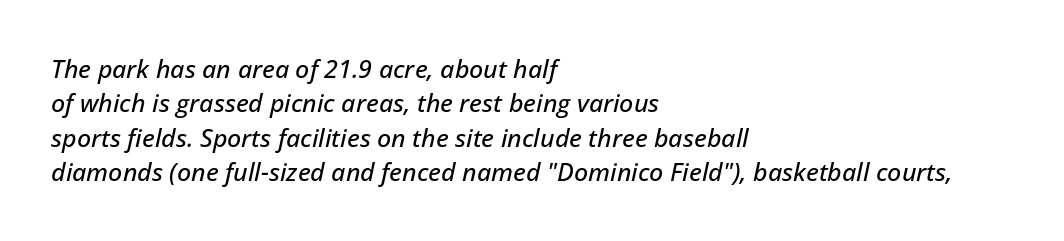
{"italic": "yes", "lean": "right", "slant_degrees": 12, "underline": "no", "align": "left", "line_spacing": "normal", "line_spacing_ratio": 1.38, "letter_spacing": "normal", "letter_spacing_em": 0.0, "glyph_px": 25}
